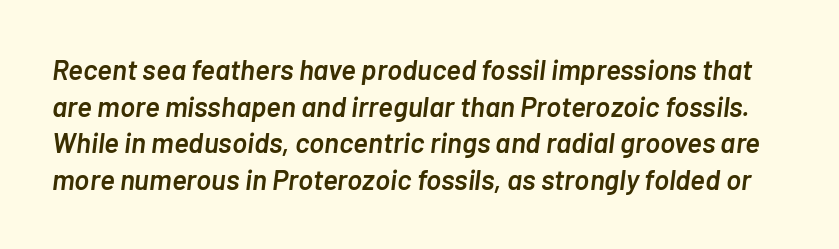
Q: Is the text bold? A: Semi-bold.
Q: Is the text italic (slanted)? A: Yes, it leans right by about 7 degrees.
Q: Is the text underlined? A: No.
Q: Is the spacing between letters normal or unusually wide? A: Normal.
Q: Is the spacing between lines tight, normal or loose? A: Normal.
Q: Width (condensed, normal, or wide)? A: Normal.
Q: Stroke contrast? A: Low.
Q: x-height? A: Medium.
Q: Monospaced? A: No.
